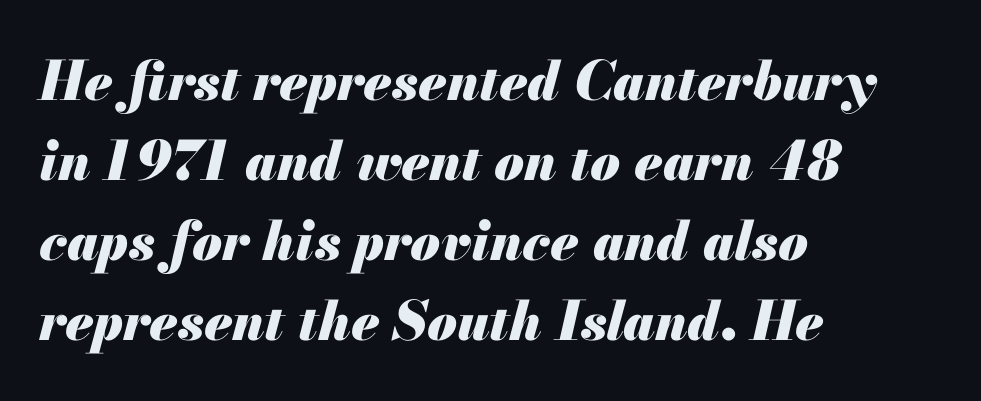
Q: Is the text bold? A: Yes.
Q: Is the text italic (slanted)? A: Yes, it leans right by about 13 degrees.
Q: Is the text underlined? A: No.
Q: How is the paragraph aligned? A: Left-aligned.
Q: Is the spacing between letters normal or unusually wide? A: Normal.
Q: Is the spacing between lines tight, normal or loose? A: Normal.
Q: Width (condensed, normal, or wide)? A: Normal.
Q: Stroke contrast? A: Medium.
Q: x-height? A: Small.
Q: Monospaced? A: No.
